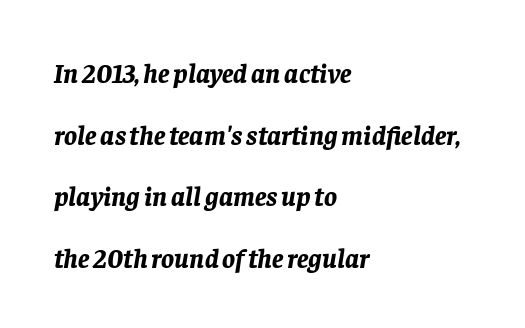
Descenders are the only things crossing below the line. The text block is weighted toward the left margin, trailing off unevenly rightward. Yep, that's italic — everything's leaning. Airy leading.
